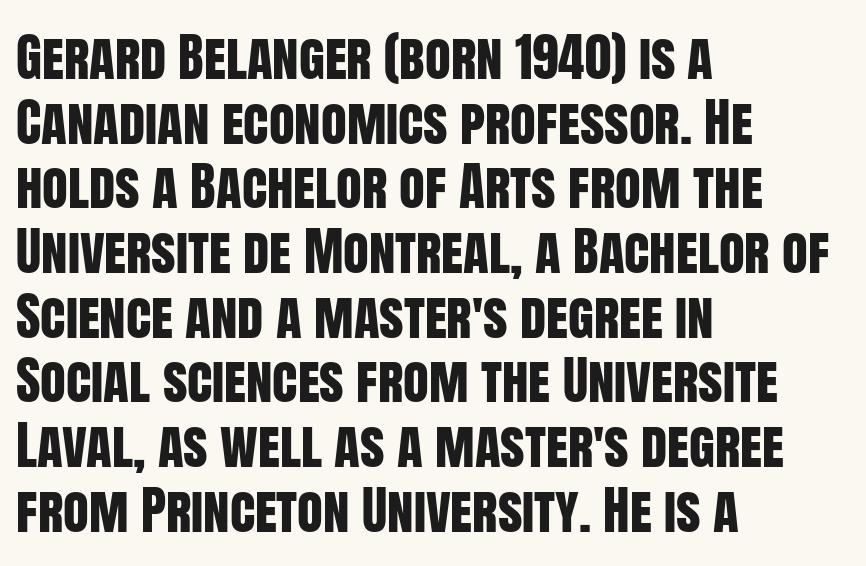
The image shows 53 px condensed sans-serif type, upright; set left-aligned, line spacing 1.22x, normal letter spacing, not underlined; low stroke contrast and a large x-height.
